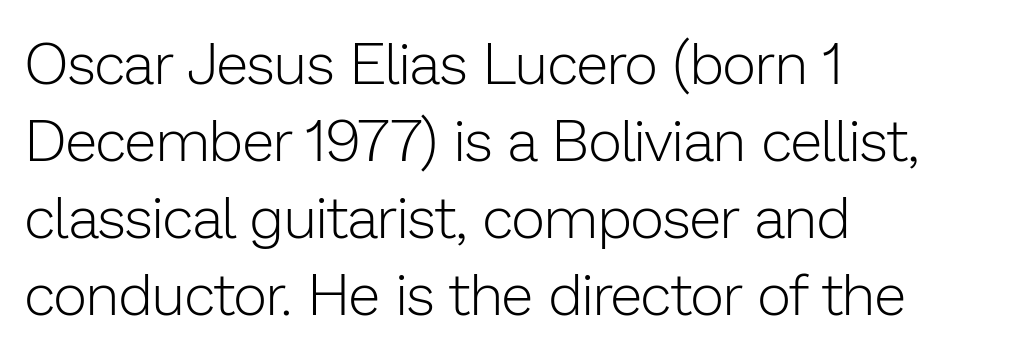
Successive baselines arrive at the customary interval. Tracking here is standard; glyphs follow each other at the usual distance. You can tell from the bare stems that sans-serif type was used. The letters stand upright; this is a roman face.
